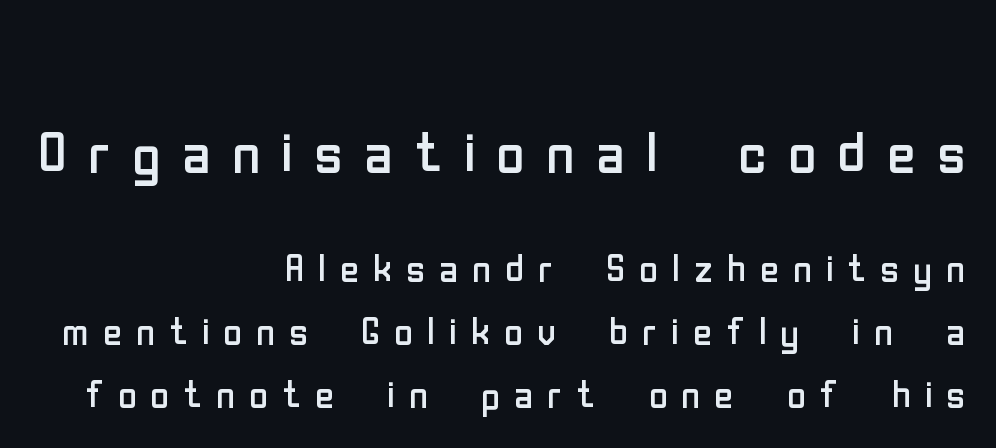
The image shows 77 px regular-weight, condensed sans-serif type, upright; set right-aligned, line spacing 1.23x, unusually wide letter spacing (+0.28 em), not underlined; the first (top) block is 1.51x larger; low stroke contrast and a medium x-height.
